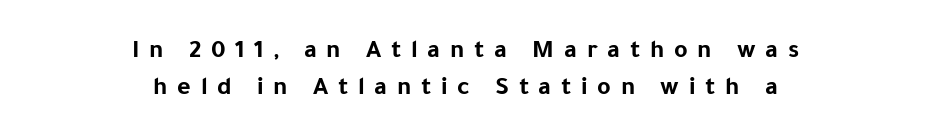
The image shows 26 px bold type, upright; set centered, normal line spacing (1.41x), unusually wide letter spacing (+0.37 em), not underlined.
